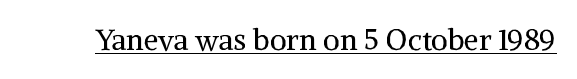
Q: Is the text bold? A: No.
Q: Is the text italic (slanted)? A: No, it is upright.
Q: Is the typeface a serif or a sans-serif typeface? A: Serif.
Q: Is the text underlined? A: Yes.
Q: Is the spacing between letters normal or unusually wide? A: Normal.
Q: Width (condensed, normal, or wide)? A: Normal.
Q: Stroke contrast? A: Medium.
Q: x-height? A: Medium.
Q: Monospaced? A: No.
